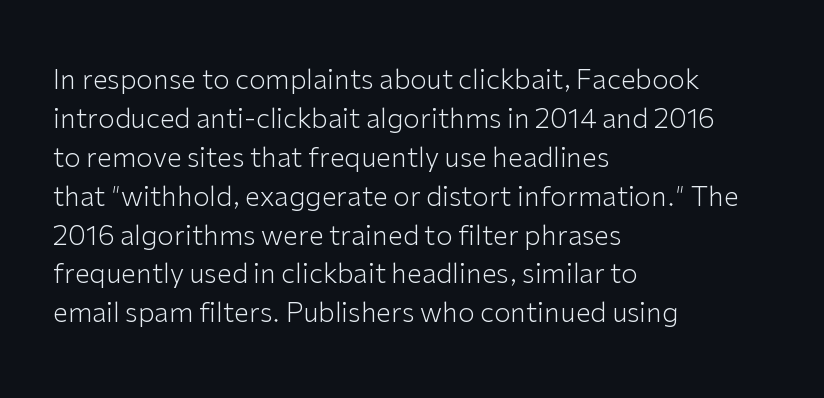
Nothing heavy about these letters — not bold at all. The block of text has a typical density, with ordinary space between rows. Posture: straight, roman, zero tilt. Quick note: underline off. The letterforms sit shoulder to shoulder at normal distance.
